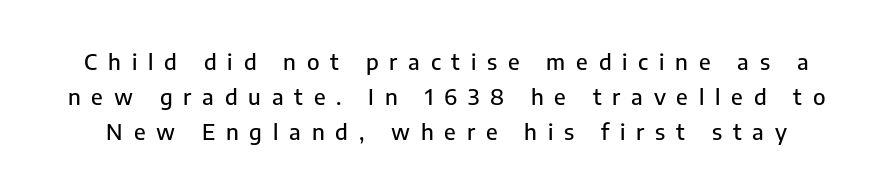
{"italic": "no", "underline": "no", "line_spacing": "normal", "line_spacing_ratio": 1.58, "letter_spacing": "wide", "letter_spacing_em": 0.49, "glyph_px": 22}
